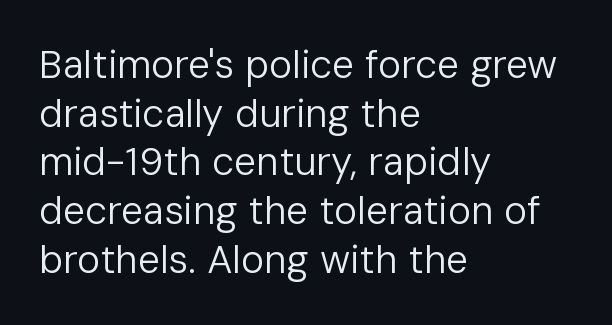
Each letter keeps its own natural width here, so spacing adapts to shape. Where is the straight margin? On the left. If you drew a line through each stem, it would be perfectly vertical. In terms of letterspacing, this is plain default setting. Bare-footed words on every line.
